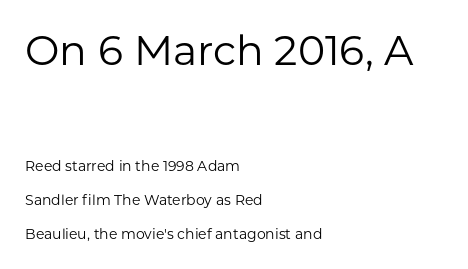
The image shows 41 px regular-weight sans-serif type, upright; set left-aligned, loose line spacing (2.43x), normal letter spacing, not underlined; the first (top) block is 2.93x larger; low stroke contrast and a medium x-height.
